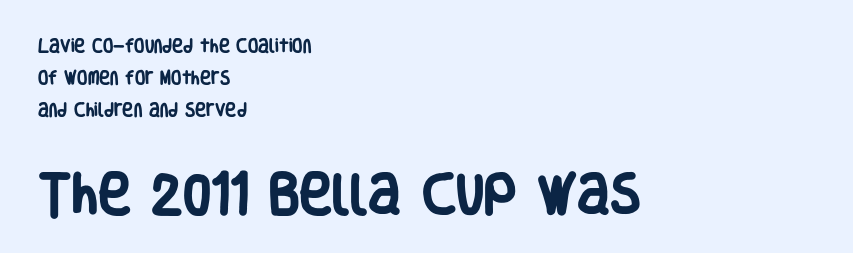
Compared with typical paragraphs, the rows here are farther apart. Layout note: lines flush left. This sample uses a sans-serif face. Rendered with straight, roman letterforms. Proportional: the letters do not fall into vertical columns.
